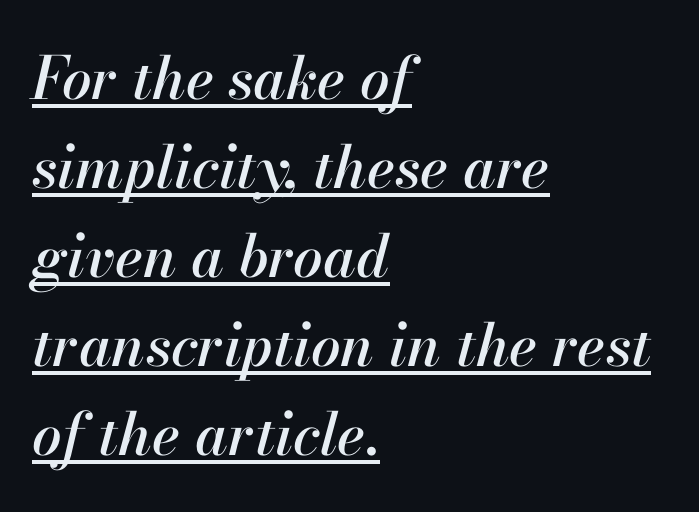
Q: Is the text italic (slanted)? A: Yes, it leans right by about 13 degrees.
Q: Is the text underlined? A: Yes.
Q: How is the paragraph aligned? A: Left-aligned.
Q: Is the spacing between letters normal or unusually wide? A: Normal.
Q: Is the spacing between lines tight, normal or loose? A: Normal.
Q: Width (condensed, normal, or wide)? A: Normal.
Q: Stroke contrast? A: High.
Q: x-height? A: Small.
Q: Monospaced? A: No.
